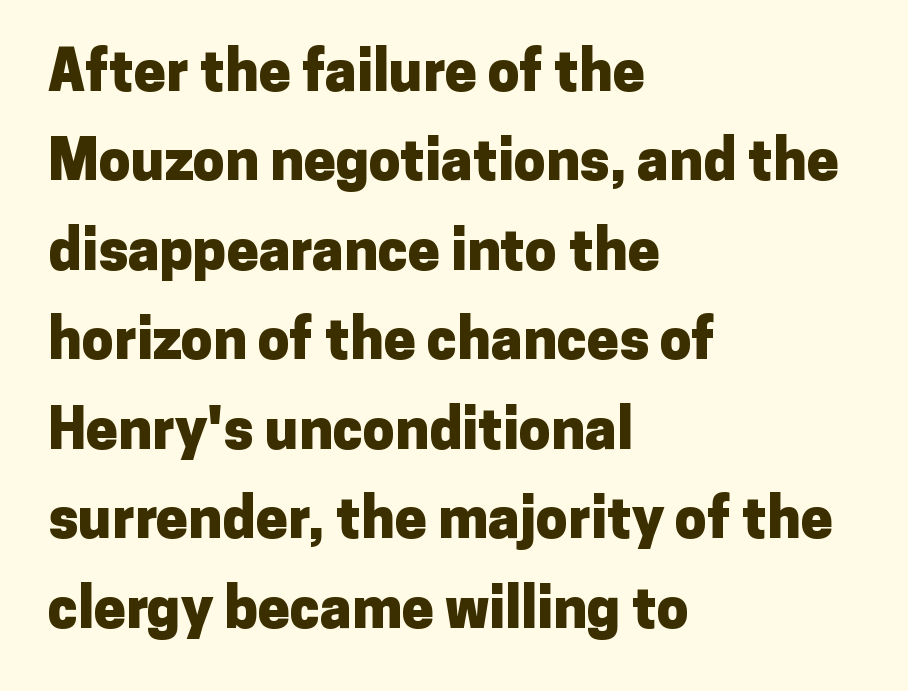
Italic? Not at all — the glyphs are vertical. Students, this is bold: see how much ink each stroke carries. Letterform terminals end flat and unadorned throughout the passage. How are the letters spaced? Ordinarily, with no added tracking.
